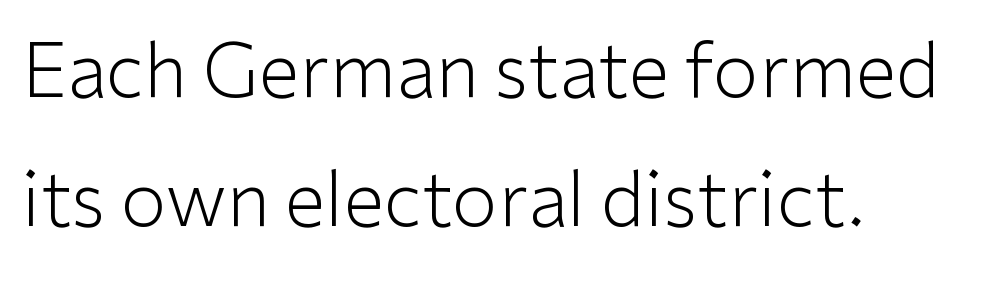
Q: Is the text bold? A: No.
Q: Is the text italic (slanted)? A: No, it is upright.
Q: Is the typeface a serif or a sans-serif typeface? A: Sans-serif.
Q: Is the text underlined? A: No.
Q: How is the paragraph aligned? A: Left-aligned.
Q: Is the spacing between letters normal or unusually wide? A: Normal.
Q: Width (condensed, normal, or wide)? A: Normal.
Q: Stroke contrast? A: Low.
Q: x-height? A: Medium.
Q: Monospaced? A: No.
